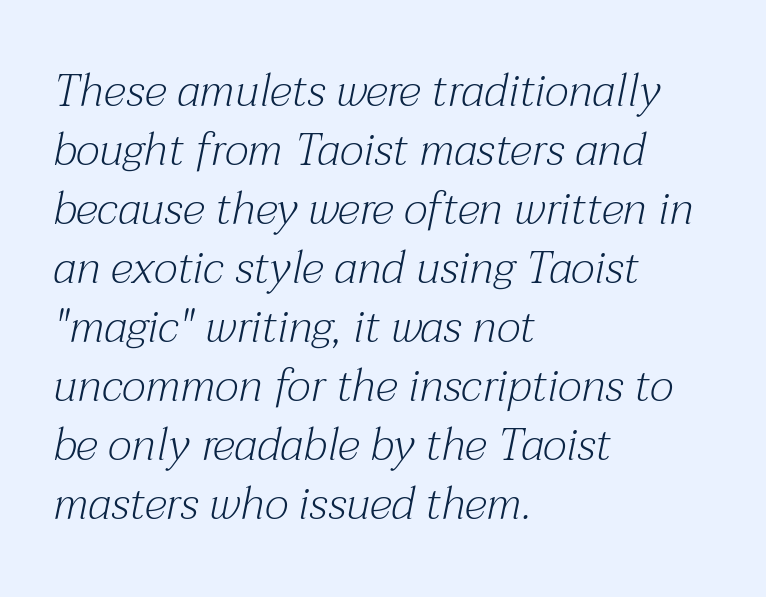
The image shows 45 px light serif type, italic (leaning right); set left-aligned, normal line spacing (1.31x), normal letter spacing, not underlined; medium stroke contrast and a medium x-height.
